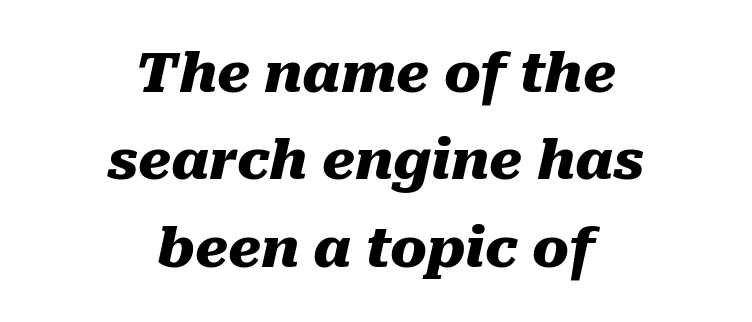
Q: Is the text bold? A: Yes.
Q: Is the text italic (slanted)? A: Yes, it leans right by about 10 degrees.
Q: Is the text underlined? A: No.
Q: How is the paragraph aligned? A: Centered.
Q: Is the spacing between letters normal or unusually wide? A: Normal.
Q: Is the spacing between lines tight, normal or loose? A: Normal.
Q: Width (condensed, normal, or wide)? A: Normal.
Q: Stroke contrast? A: Medium.
Q: x-height? A: Medium.
Q: Monospaced? A: No.
